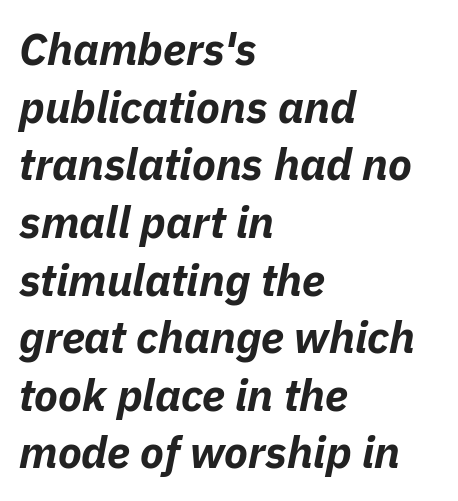
{"italic": "yes", "lean": "right", "slant_degrees": 11, "bold": "yes", "weight": "bold", "width": "normal", "stroke_contrast": "low", "x_height": "medium", "monospaced": "no", "underline": "no", "align": "left", "line_spacing": "normal", "line_spacing_ratio": 1.31, "letter_spacing": "normal", "letter_spacing_em": 0.0, "glyph_px": 44}
